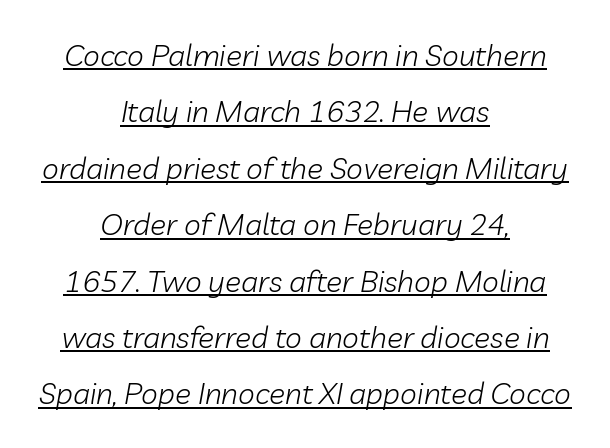
Q: Is the text bold? A: No.
Q: Is the text italic (slanted)? A: Yes, it leans right by about 10 degrees.
Q: Is the text underlined? A: Yes.
Q: How is the paragraph aligned? A: Centered.
Q: Is the spacing between letters normal or unusually wide? A: Normal.
Q: Width (condensed, normal, or wide)? A: Normal.
Q: Stroke contrast? A: Low.
Q: x-height? A: Medium.
Q: Monospaced? A: No.
